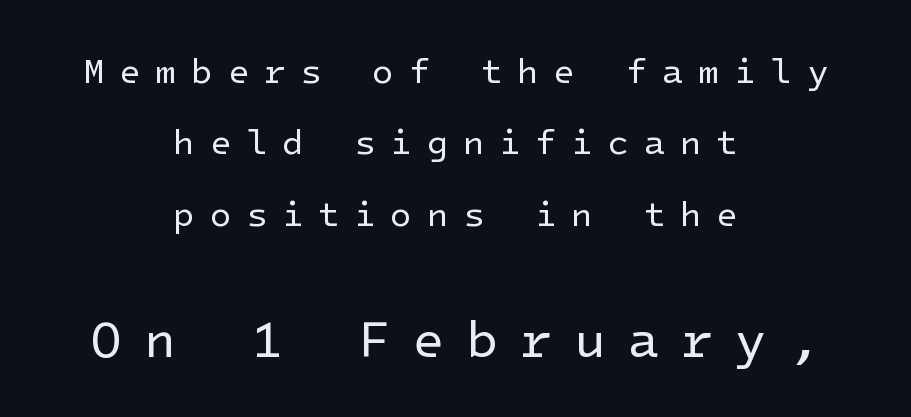
Q: Is the text bold? A: No.
Q: Is the text italic (slanted)? A: No, it is upright.
Q: Is the typeface a serif or a sans-serif typeface? A: Sans-serif.
Q: Is the text underlined? A: No.
Q: How is the paragraph aligned? A: Centered.
Q: Is the spacing between letters normal or unusually wide? A: Unusually wide.
Q: Is the spacing between lines tight, normal or loose? A: Loose.
Q: Which block of text is set in a larger size, the first (top) or the second (bottom)? A: The second (bottom) one.
Q: Width (condensed, normal, or wide)? A: Normal.
Q: Stroke contrast? A: Low.
Q: x-height? A: Medium.
